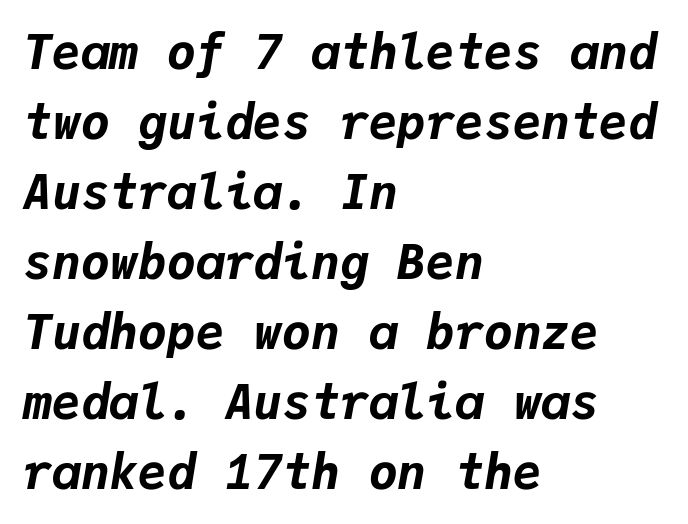
{"italic": "yes", "lean": "right", "slant_degrees": 9, "bold": "yes", "weight": "bold", "width": "normal", "stroke_contrast": "low", "x_height": "medium", "monospaced": "yes", "underline": "no", "align": "left", "line_spacing": "normal", "line_spacing_ratio": 1.46, "letter_spacing": "normal", "letter_spacing_em": 0.0, "glyph_px": 48}
